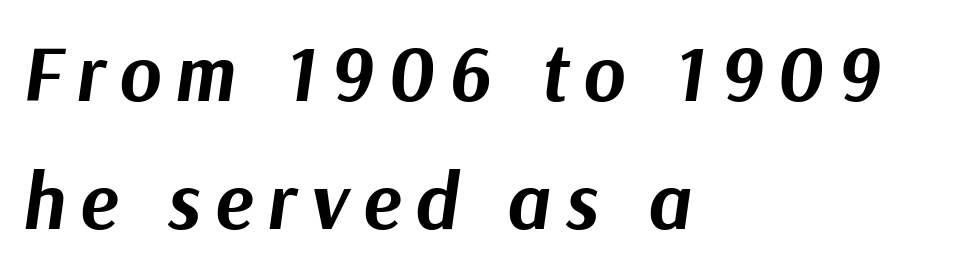
The letters are bold, with thick, heavy strokes. The setting favours the left margin, as ordinary paragraphs usually do. The glyphs are unaccompanied by any horizontal stroke below them. The face used here has a pronounced slope to its letters. Interline gaps are of average width in this sample. Varying glyph widths throughout — classic text-font behaviour.
